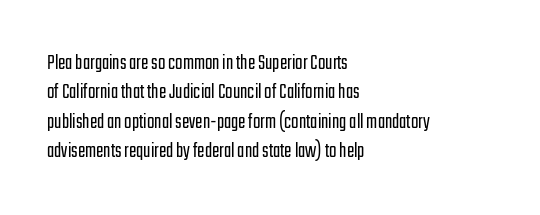
Q: Is the text bold? A: No.
Q: Is the text italic (slanted)? A: No, it is upright.
Q: Is the text underlined? A: No.
Q: How is the paragraph aligned? A: Left-aligned.
Q: Is the spacing between letters normal or unusually wide? A: Normal.
Q: Is the spacing between lines tight, normal or loose? A: Normal.
